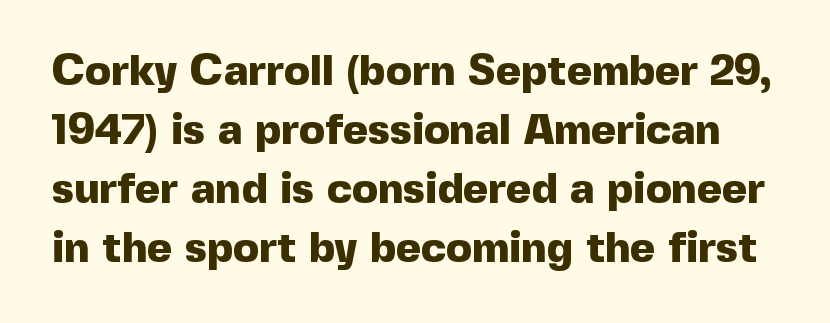
The lettering stays uniformly vertical, giving the passage a roman look. To sum up the face: it is a sans, with no serifs. Default kerning and tracking; the words read as compact shapes. Normally led — the rows are evenly, conventionally spaced. These words are printed bold, with thick strokes throughout.
